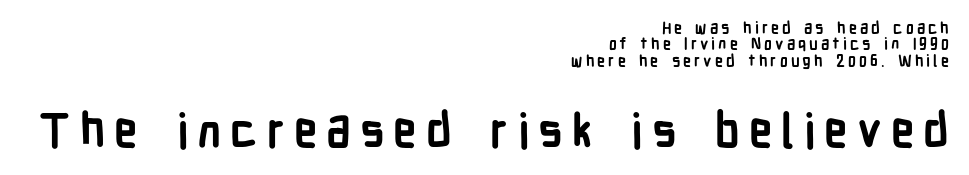
The image shows 47 px semibold, condensed sans-serif type, upright; set right-aligned, tight line spacing (1.02x), not underlined; the second (bottom) block is 2.94x larger; low stroke contrast and a medium x-height.
